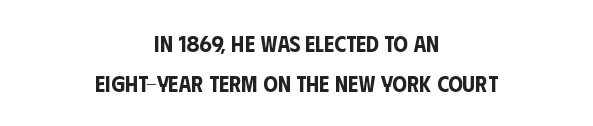
The image shows 23 px text type, upright; set centered, line spacing 1.74x, normal letter spacing, not underlined.
